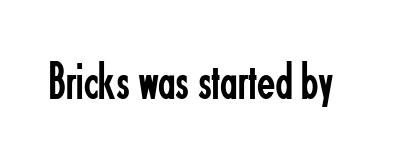
The passage shown is not underscored anywhere. When letters stand straight like this, we call the style roman or upright. Words appear dense and cohesive because spacing is normal. Do the characters align in a grid? No, the font is proportional.
